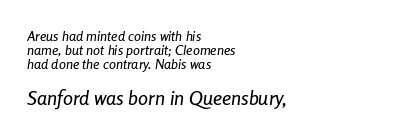
{"italic": "yes", "lean": "right", "slant_degrees": 8, "underline": "no", "align": "left", "line_spacing": "tight", "line_spacing_ratio": 1.0, "letter_spacing": "normal", "letter_spacing_em": 0.0, "larger_block": "second", "size_ratio": 1.43, "glyph_px": 20}
